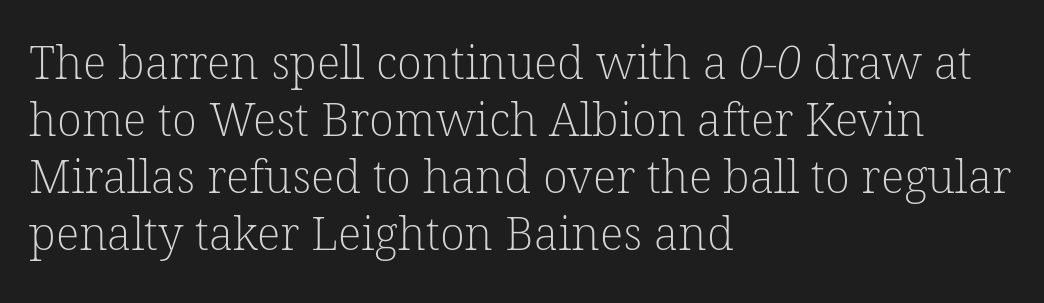
{"serif": "yes", "bold": "no", "weight": "light", "width": "normal", "stroke_contrast": "low", "x_height": "medium", "monospaced": "no", "underline": "no", "align": "left", "line_spacing_ratio": 1.24, "letter_spacing": "normal", "letter_spacing_em": 0.0, "glyph_px": 46}
